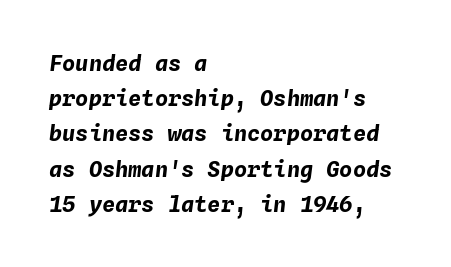
{"italic": "yes", "lean": "right", "slant_degrees": 4, "bold": "yes", "underline": "no", "align": "left", "line_spacing": "normal", "line_spacing_ratio": 1.6, "letter_spacing": "normal", "letter_spacing_em": 0.0, "glyph_px": 22}
